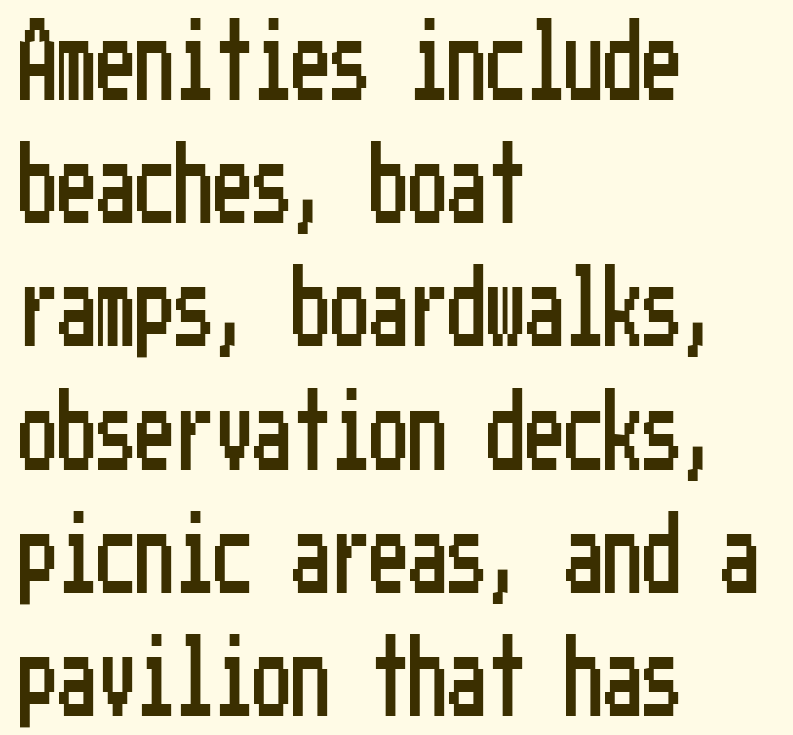
{"serif": "no", "italic": "no", "width": "condensed", "stroke_contrast": "low", "x_height": "medium", "underline": "no", "align": "left", "line_spacing": "normal", "line_spacing_ratio": 1.58, "letter_spacing": "normal", "letter_spacing_em": 0.0, "glyph_px": 78}
